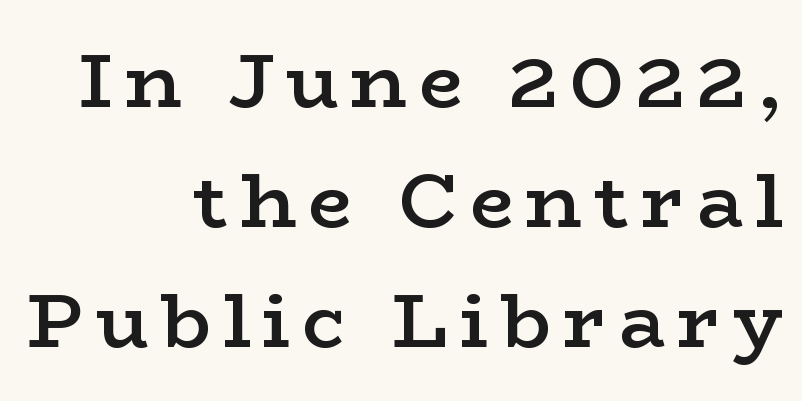
Semibold letterforms, between regular and bold. Typographically, this falls in the serif category. Only glyphs here, with clear space below each row. A student would call this right alignment; a typographer would say flush right, rag left.
